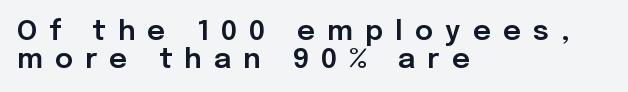
{"serif": "no", "italic": "no", "width": "normal", "stroke_contrast": "low", "x_height": "medium", "monospaced": "no", "underline": "no", "align": "left", "line_spacing": "tight", "line_spacing_ratio": 1.0, "letter_spacing": "wide", "letter_spacing_em": 0.43, "glyph_px": 28}
